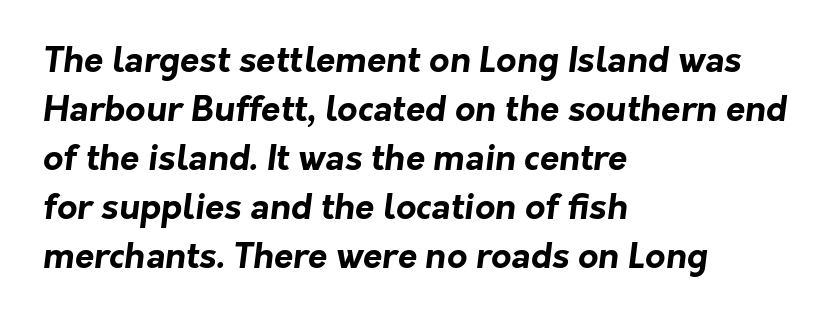
{"serif": "no", "bold": "yes", "weight": "bold", "width": "normal", "stroke_contrast": "low", "x_height": "medium", "monospaced": "no", "underline": "no", "align": "left", "line_spacing": "normal", "line_spacing_ratio": 1.4, "letter_spacing": "normal", "letter_spacing_em": 0.0, "glyph_px": 35}
